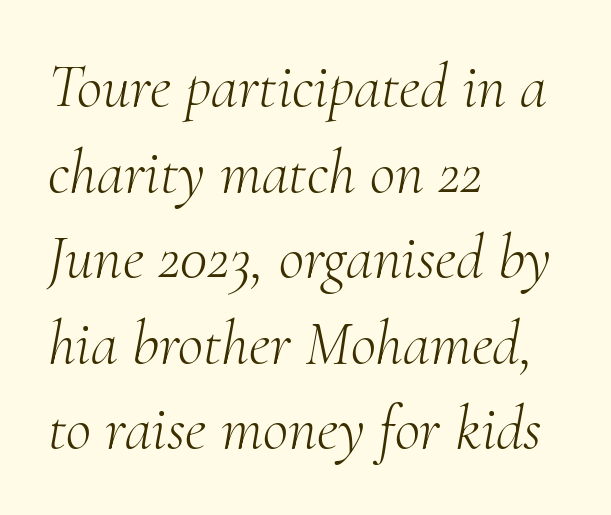
{"serif": "yes", "italic": "yes", "lean": "right", "slant_degrees": 10, "bold": "no", "weight": "light", "width": "normal", "stroke_contrast": "medium", "x_height": "small", "monospaced": "no", "underline": "no", "align": "left", "line_spacing": "normal", "line_spacing_ratio": 1.38, "letter_spacing": "normal", "letter_spacing_em": 0.0, "glyph_px": 62}
